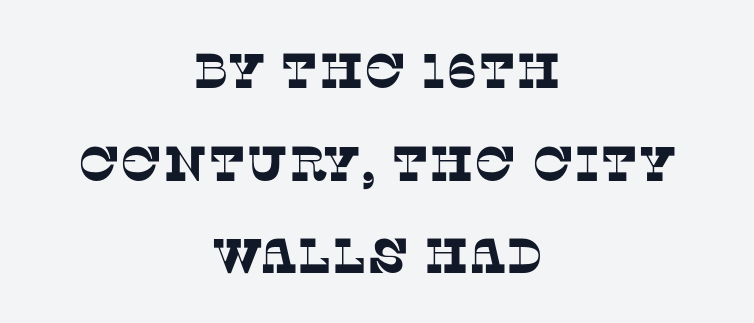
{"serif": "yes", "width": "normal", "stroke_contrast": "low", "x_height": "large", "monospaced": "no", "underline": "no", "align": "center", "line_spacing_ratio": 1.89, "letter_spacing": "normal", "letter_spacing_em": 0.0, "glyph_px": 49}
